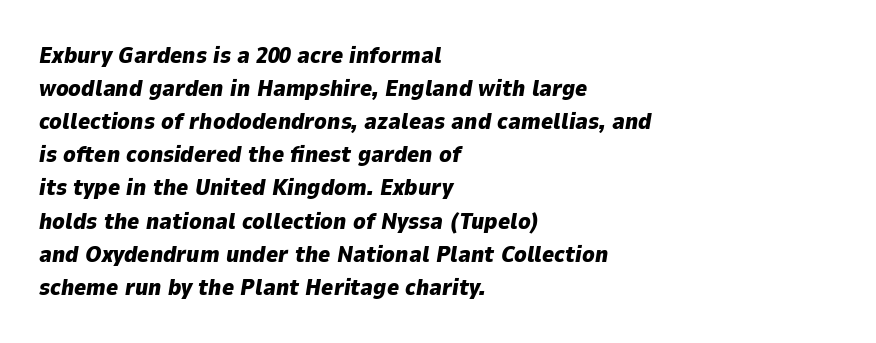
The image shows 23 px bold type, italic (leaning right); set left-aligned, normal line spacing (1.44x), normal letter spacing, not underlined.
